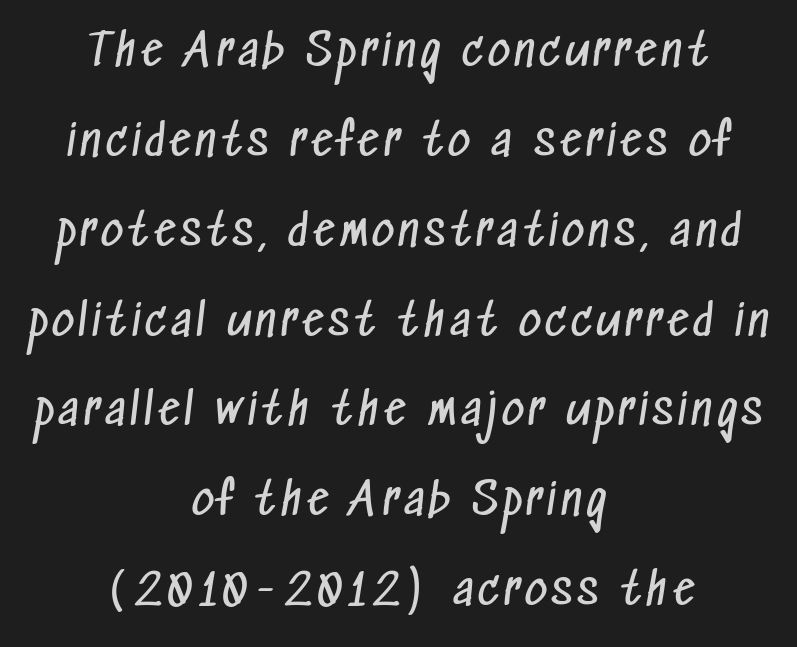
Q: Is the text bold? A: No.
Q: Is the typeface a serif or a sans-serif typeface? A: Sans-serif.
Q: Is the text underlined? A: No.
Q: How is the paragraph aligned? A: Centered.
Q: Is the spacing between lines tight, normal or loose? A: Loose.
Q: Width (condensed, normal, or wide)? A: Condensed.
Q: Stroke contrast? A: Low.
Q: x-height? A: Medium.
Q: Monospaced? A: No.
